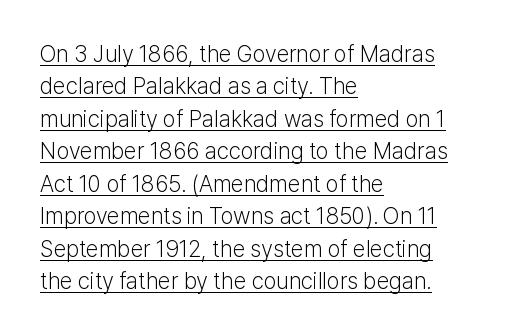
{"italic": "no", "bold": "no", "underline": "yes", "align": "left", "line_spacing": "normal", "line_spacing_ratio": 1.41, "letter_spacing": "normal", "letter_spacing_em": 0.0, "glyph_px": 23}
